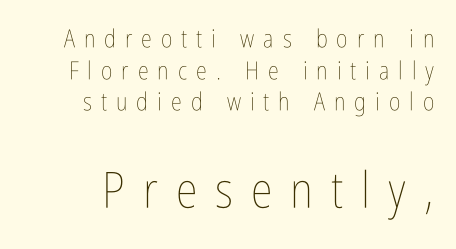
{"italic": "no", "bold": "no", "weight": "thin", "width": "condensed", "stroke_contrast": "low", "x_height": "medium", "monospaced": "no", "underline": "no", "line_spacing": "normal", "line_spacing_ratio": 1.27, "letter_spacing": "wide", "letter_spacing_em": 0.36, "larger_block": "second", "size_ratio": 2.0, "glyph_px": 50}
